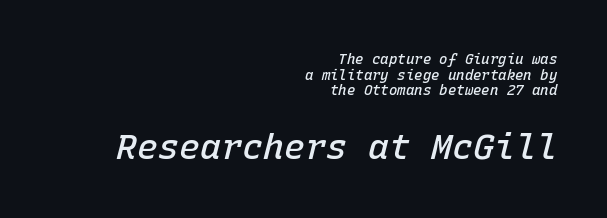
{"italic": "yes", "lean": "right", "slant_degrees": 15, "bold": "semi", "weight": "semibold", "width": "normal", "stroke_contrast": "low", "x_height": "medium", "monospaced": "yes", "underline": "no", "align": "right", "line_spacing": "tight", "line_spacing_ratio": 1.11, "letter_spacing": "normal", "letter_spacing_em": 0.0, "larger_block": "second", "size_ratio": 2.5, "glyph_px": 35}
